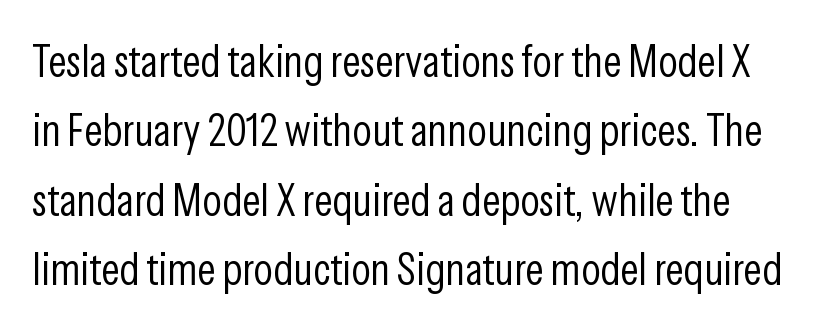
This is roman type, the default non-slanted kind. Leading: standard. Typographically, this falls in the sans-serif category. Each stroke keeps to a modest, everyday thickness or less.
